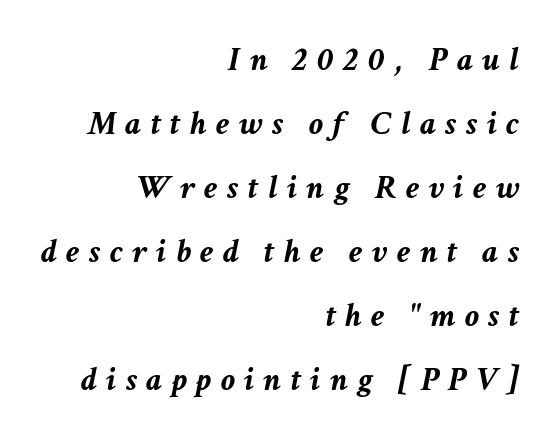
Q: Is the text bold? A: Yes.
Q: Is the text italic (slanted)? A: Yes, it leans right by about 11 degrees.
Q: Is the text underlined? A: No.
Q: How is the paragraph aligned? A: Right-aligned.
Q: Is the spacing between letters normal or unusually wide? A: Unusually wide.
Q: Width (condensed, normal, or wide)? A: Normal.
Q: Stroke contrast? A: Low.
Q: x-height? A: Medium.
Q: Monospaced? A: No.
